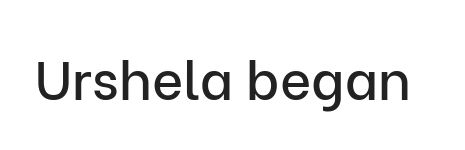
{"serif": "no", "italic": "no", "width": "normal", "stroke_contrast": "low", "x_height": "medium", "monospaced": "no", "underline": "no", "letter_spacing": "normal", "letter_spacing_em": 0.0, "glyph_px": 54}
